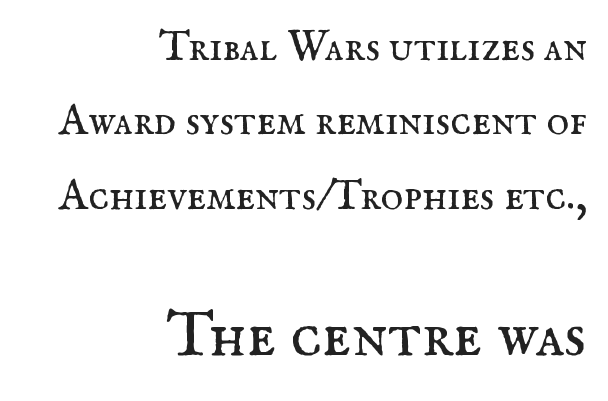
The image shows 65 px regular-weight serif type, upright; set right-aligned, line spacing 1.73x, normal letter spacing, not underlined; the second (bottom) block is 1.51x larger; medium stroke contrast and a small x-height.
